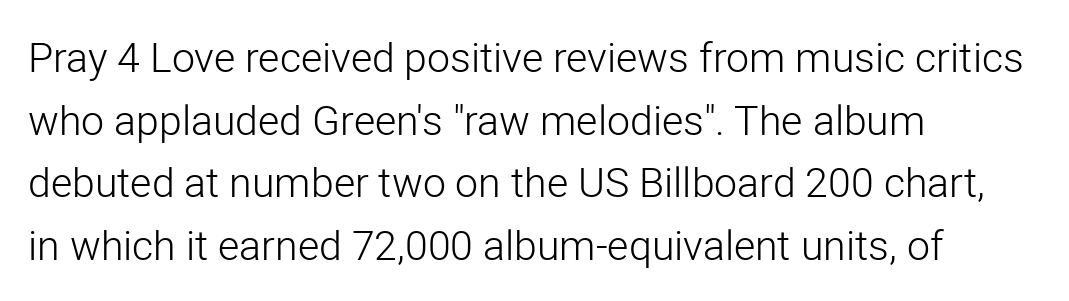
{"serif": "no", "italic": "no", "bold": "no", "weight": "light", "width": "normal", "stroke_contrast": "low", "x_height": "medium", "monospaced": "no", "underline": "no", "align": "left", "line_spacing": "normal", "line_spacing_ratio": 1.53, "letter_spacing": "normal", "letter_spacing_em": 0.0, "glyph_px": 41}
